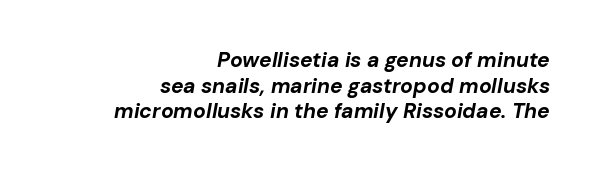
Lines of text with bare space underneath. Compared with ordinary roman type, these characters are visibly tilted. The horizontal fit of the characters is conventional and even. If you drew a ruler down the right edge, every line would touch it.
